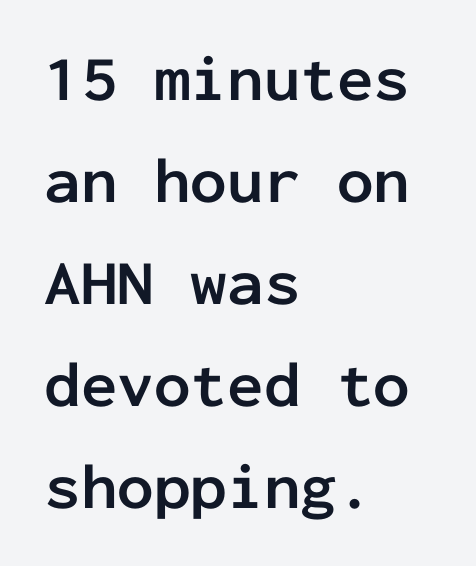
Q: Is the text bold? A: Yes.
Q: Is the text italic (slanted)? A: No, it is upright.
Q: Is the typeface a serif or a sans-serif typeface? A: Sans-serif.
Q: Is the text underlined? A: No.
Q: How is the paragraph aligned? A: Left-aligned.
Q: Is the spacing between letters normal or unusually wide? A: Normal.
Q: Is the spacing between lines tight, normal or loose? A: Normal.
Q: Width (condensed, normal, or wide)? A: Normal.
Q: Stroke contrast? A: Low.
Q: x-height? A: Medium.
Q: Monospaced? A: Yes.
